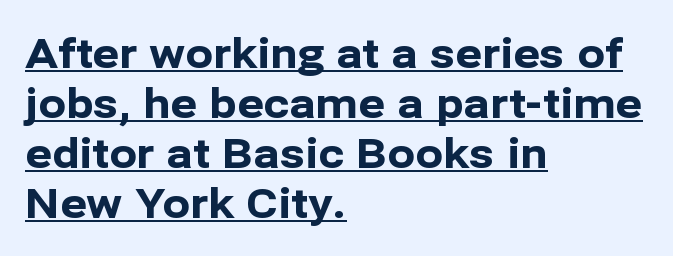
Characters remain perfectly vertical along every line. Underlined type. There is no visible air inserted between adjacent glyphs. A classic flush-left, rag-right setting is used for this passage. You could not count columns in this text — the font is proportionally spaced. Nope, no serifs anywhere on these letters.
